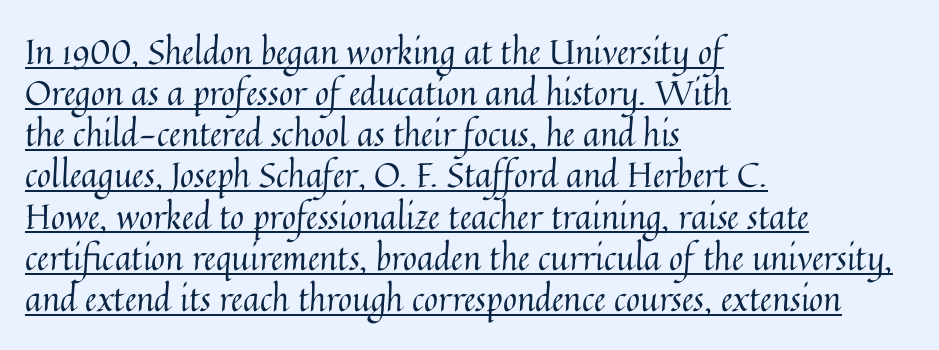
The gaps between neighbouring characters are ordinary and unremarkable. The specimen includes a rule beneath the text block's lines. Do the characters align in a grid? No, the font is proportional.
